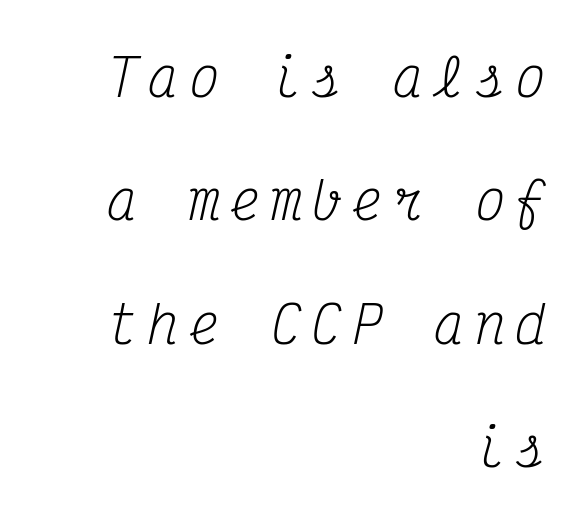
The image shows 51 px regular-weight, condensed serif type, italic (leaning right), monospaced; set right-aligned, loose line spacing (2.42x), unusually wide letter spacing (+0.2 em), not underlined; medium stroke contrast and a medium x-height.
